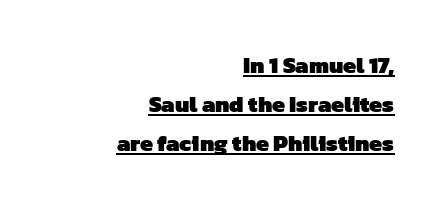
Caption: lettering with a line underneath. Evenly set lines give the paragraph a standard silhouette. Observe the ordinary spacing: letters are neighbours, not strangers. Summary of weight: heavy, a full bold. The lines in this sample share a right terminus and differ only in where they begin.
